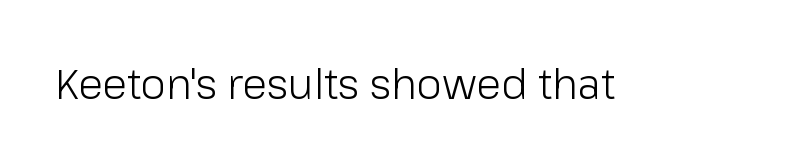
The image shows 41 px light sans-serif type, upright; set normal letter spacing, not underlined; low stroke contrast and a medium x-height.
